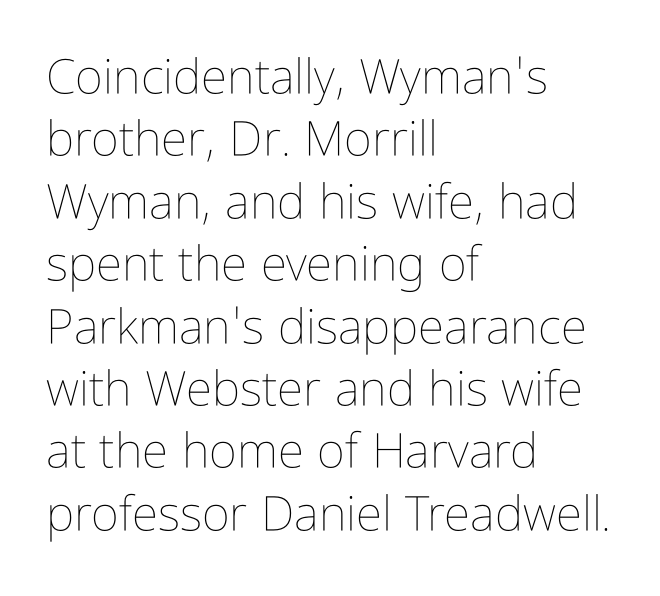
{"italic": "no", "bold": "no", "weight": "thin", "width": "condensed", "stroke_contrast": "low", "x_height": "medium", "monospaced": "no", "underline": "no", "align": "left", "line_spacing": "normal", "line_spacing_ratio": 1.3, "letter_spacing": "normal", "letter_spacing_em": 0.0, "glyph_px": 48}
